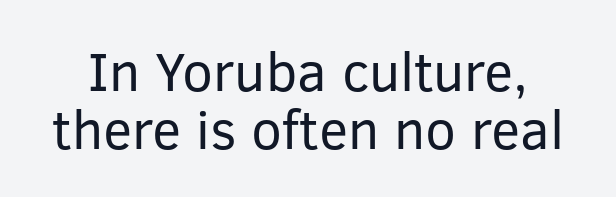
Q: Is the text bold? A: No.
Q: Is the text italic (slanted)? A: No, it is upright.
Q: Is the typeface a serif or a sans-serif typeface? A: Sans-serif.
Q: Is the text underlined? A: No.
Q: Is the spacing between letters normal or unusually wide? A: Normal.
Q: Is the spacing between lines tight, normal or loose? A: Tight.
Q: Width (condensed, normal, or wide)? A: Normal.
Q: Stroke contrast? A: Low.
Q: x-height? A: Medium.
Q: Monospaced? A: No.
